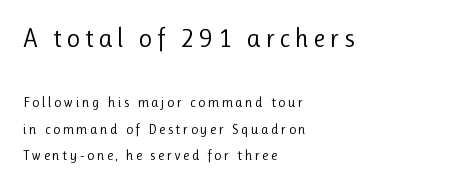
The image shows 26 px text type, upright; set left-aligned, loose line spacing (1.92x), not underlined; the first (top) block is 1.86x larger.
